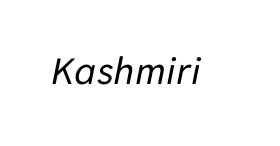
{"italic": "yes", "lean": "right", "slant_degrees": 11, "bold": "no", "weight": "regular", "width": "normal", "stroke_contrast": "low", "x_height": "medium", "monospaced": "no", "underline": "no", "letter_spacing": "normal", "letter_spacing_em": 0.0, "glyph_px": 41}
